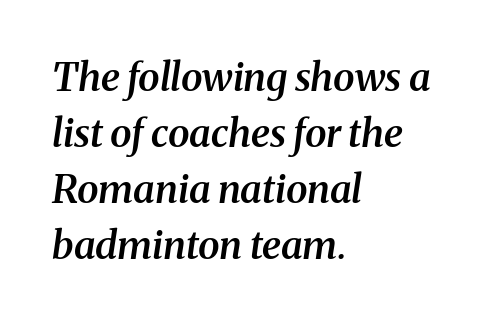
These lines carry some extra weight — a demibold, not a full bold. Is the letter spacing exaggerated? No — it looks like the ordinary default. A typesetter would call this leading conventional body-copy spacing. If you drew a ruler down the left edge, every line would touch it. The string is rendered with underlining switched off. These lines are rendered in a variable-pitch font.
